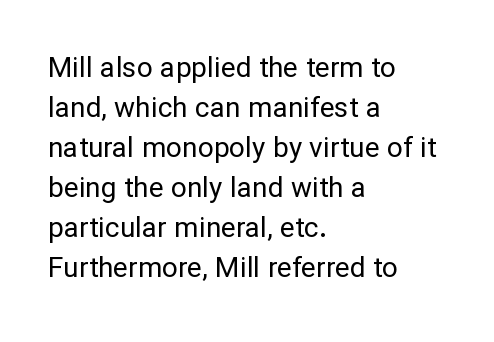
{"serif": "no", "italic": "no", "bold": "no", "weight": "regular", "width": "normal", "stroke_contrast": "low", "x_height": "medium", "monospaced": "no", "underline": "no", "align": "left", "line_spacing": "normal", "line_spacing_ratio": 1.43, "letter_spacing": "normal", "letter_spacing_em": 0.0, "glyph_px": 28}
